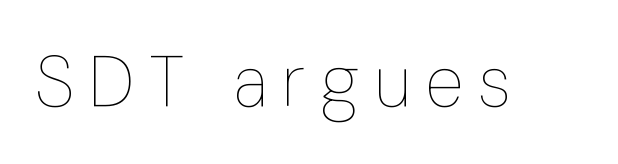
{"italic": "no", "bold": "no", "weight": "thin", "width": "condensed", "stroke_contrast": "low", "x_height": "medium", "monospaced": "no", "underline": "no", "letter_spacing": "wide", "letter_spacing_em": 0.21, "glyph_px": 71}
